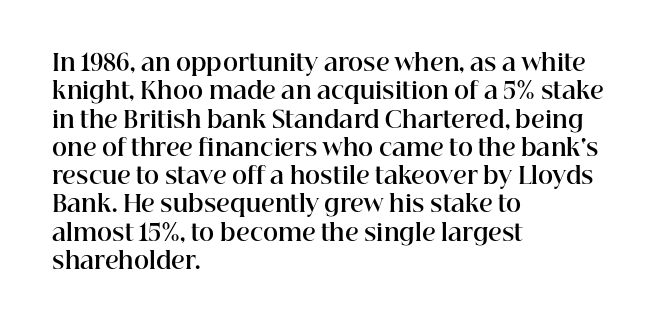
{"italic": "no", "bold": "yes", "underline": "no", "align": "left", "line_spacing_ratio": 1.23, "letter_spacing": "normal", "letter_spacing_em": 0.0, "glyph_px": 23}
